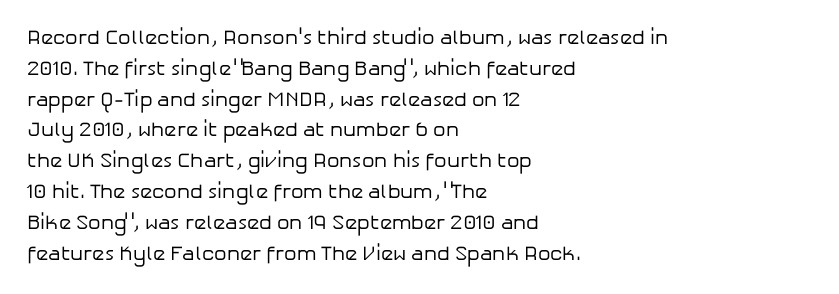
{"italic": "no", "bold": "no", "underline": "no", "align": "left", "line_spacing": "normal", "line_spacing_ratio": 1.54, "letter_spacing": "normal", "letter_spacing_em": 0.0, "glyph_px": 20}
